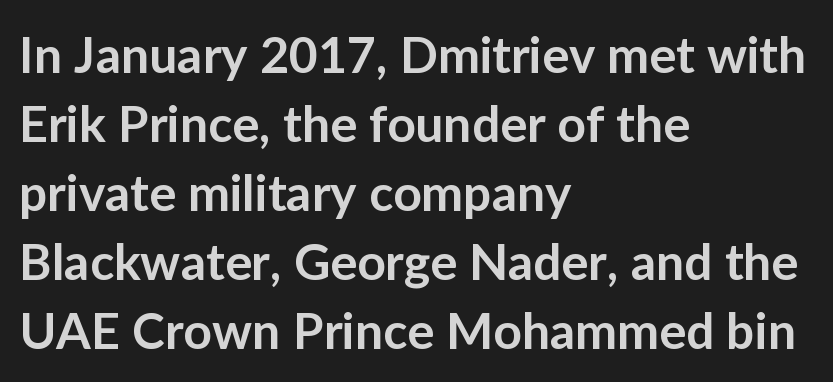
The image shows 50 px semibold sans-serif type, upright; set left-aligned, normal line spacing (1.38x), normal letter spacing, not underlined; low stroke contrast and a medium x-height.
